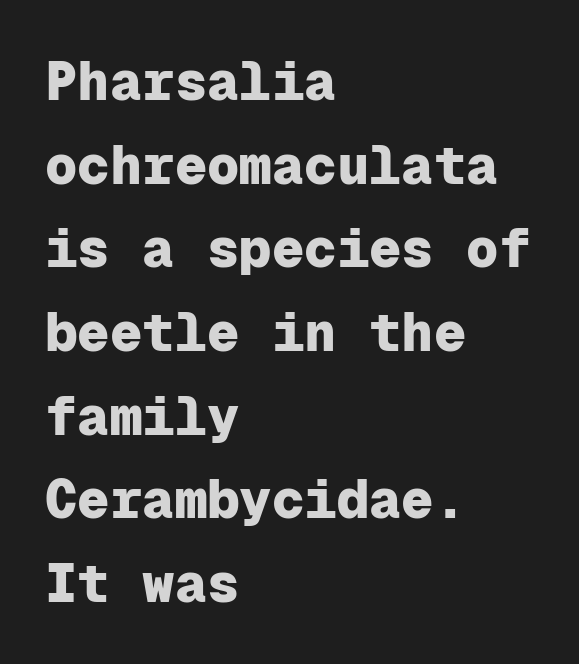
Q: Is the text bold? A: Yes.
Q: Is the text italic (slanted)? A: No, it is upright.
Q: Is the typeface a serif or a sans-serif typeface? A: Sans-serif.
Q: Is the text underlined? A: No.
Q: How is the paragraph aligned? A: Left-aligned.
Q: Is the spacing between letters normal or unusually wide? A: Normal.
Q: Is the spacing between lines tight, normal or loose? A: Normal.
Q: Width (condensed, normal, or wide)? A: Normal.
Q: Stroke contrast? A: Low.
Q: x-height? A: Medium.
Q: Monospaced? A: Yes.
